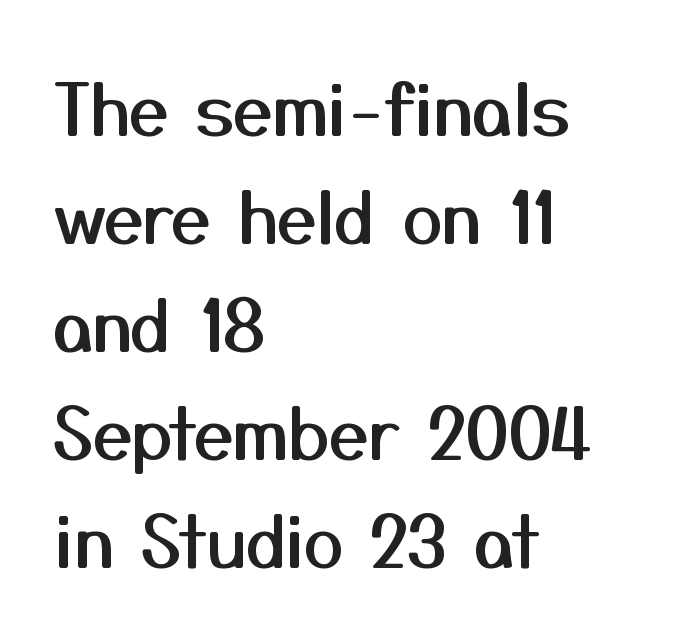
Serifs: no, the terminals of the letterforms are clean. Has an underline been added? It has not. Default kerning and tracking; the words read as compact shapes. Notice how the stems are strictly vertical — no italics here. Left-aligned paragraph, ragged on the right.
